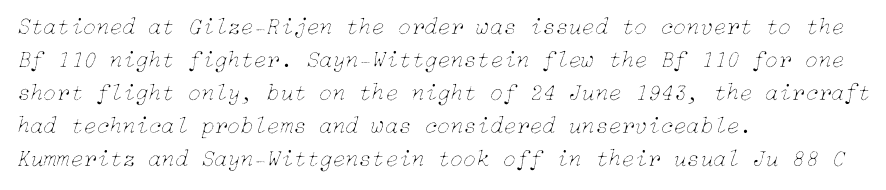
{"italic": "yes", "lean": "right", "slant_degrees": 15, "bold": "no", "underline": "no", "align": "left", "line_spacing": "normal", "line_spacing_ratio": 1.38, "letter_spacing": "normal", "letter_spacing_em": 0.0, "glyph_px": 24}
